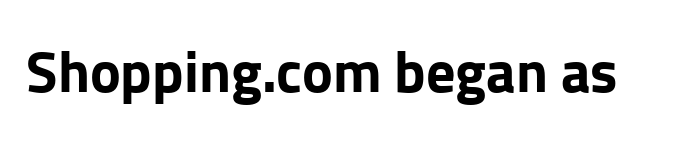
Proportional: the letters do not fall into vertical columns. These lines were composed using upright roman letters. Quick note: underline off. Look at the bottom of the vertical strokes: they stop flat, with no serifs. Look at the stroke-to-counter ratio: heavy, a bold.
